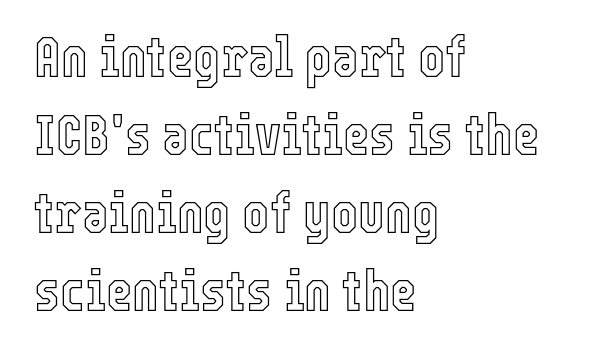
Q: Is the text italic (slanted)? A: No, it is upright.
Q: Is the text underlined? A: No.
Q: How is the paragraph aligned? A: Left-aligned.
Q: Is the spacing between letters normal or unusually wide? A: Normal.
Q: Is the spacing between lines tight, normal or loose? A: Normal.
Q: Width (condensed, normal, or wide)? A: Condensed.
Q: x-height? A: Medium.
Q: Monospaced? A: No.
